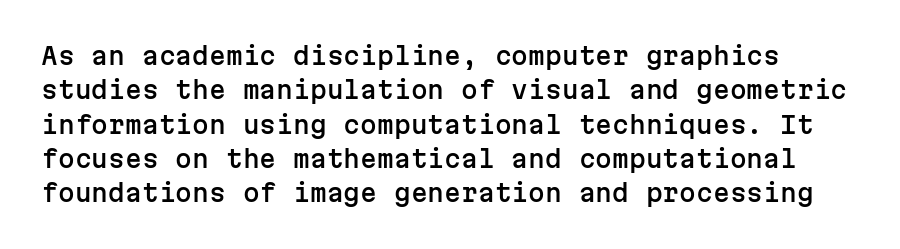
{"italic": "no", "underline": "no", "line_spacing": "normal", "line_spacing_ratio": 1.43, "letter_spacing": "normal", "letter_spacing_em": 0.0, "glyph_px": 24}
